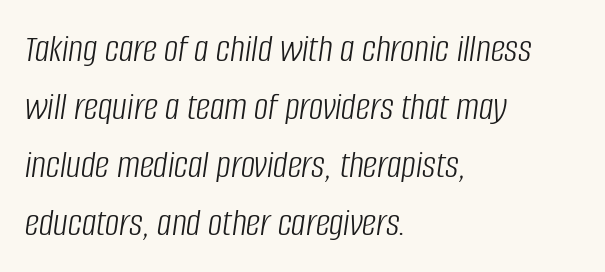
The image shows 40 px light, condensed type, italic (leaning right); set left-aligned, normal line spacing (1.45x), normal letter spacing, not underlined; low stroke contrast and a large x-height.
